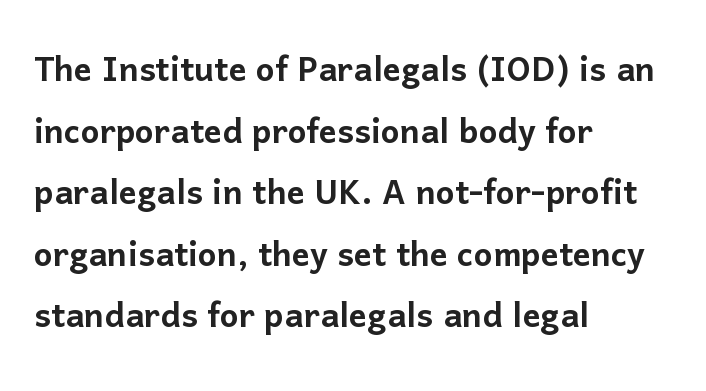
{"serif": "no", "italic": "no", "width": "normal", "stroke_contrast": "low", "x_height": "medium", "monospaced": "no", "underline": "no", "align": "left", "line_spacing": "normal", "line_spacing_ratio": 1.4, "letter_spacing": "normal", "letter_spacing_em": 0.0, "glyph_px": 44}
